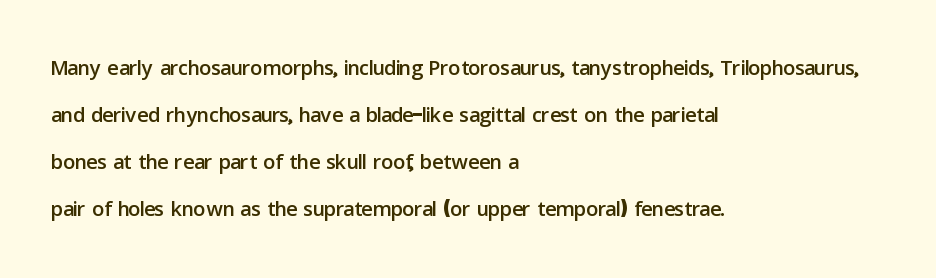
{"serif": "no", "italic": "no", "width": "normal", "stroke_contrast": "low", "x_height": "medium", "monospaced": "no", "underline": "no", "align": "left", "line_spacing": "normal", "line_spacing_ratio": 1.57, "letter_spacing": "normal", "letter_spacing_em": 0.0, "glyph_px": 30}
